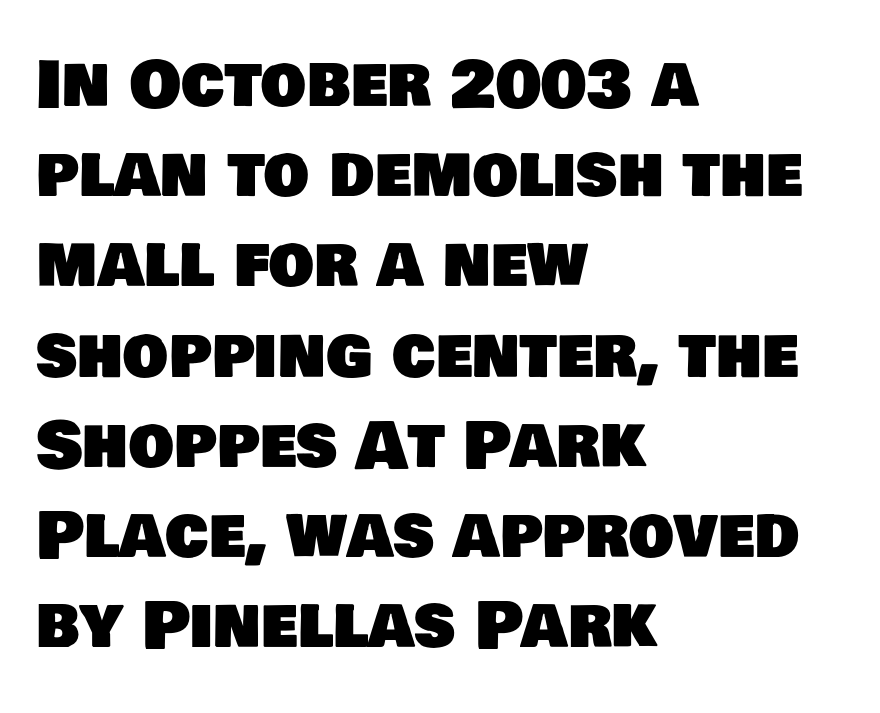
{"serif": "no", "width": "normal", "stroke_contrast": "low", "x_height": "large", "monospaced": "no", "underline": "no", "align": "left", "line_spacing": "normal", "line_spacing_ratio": 1.41, "letter_spacing": "normal", "letter_spacing_em": 0.0, "glyph_px": 64}
